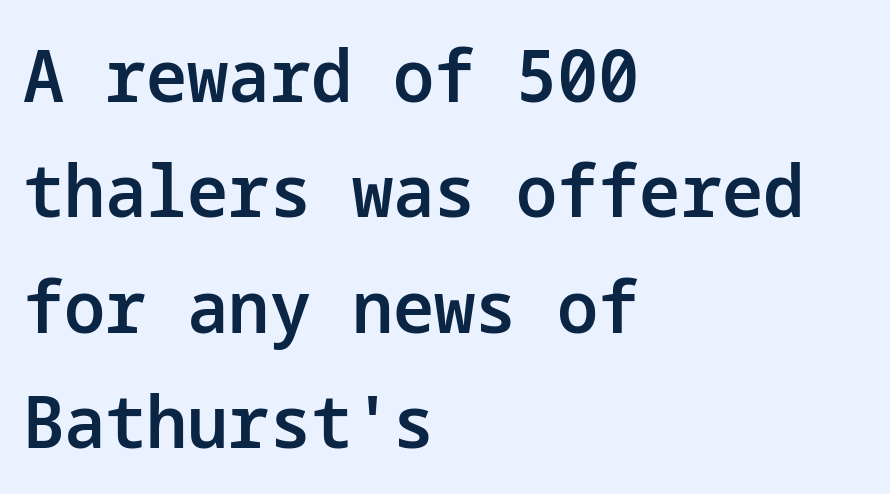
{"serif": "no", "italic": "no", "bold": "semi", "weight": "semibold", "width": "normal", "stroke_contrast": "low", "x_height": "medium", "underline": "no", "align": "left", "line_spacing": "normal", "line_spacing_ratio": 1.58, "letter_spacing": "normal", "letter_spacing_em": 0.0, "glyph_px": 73}
